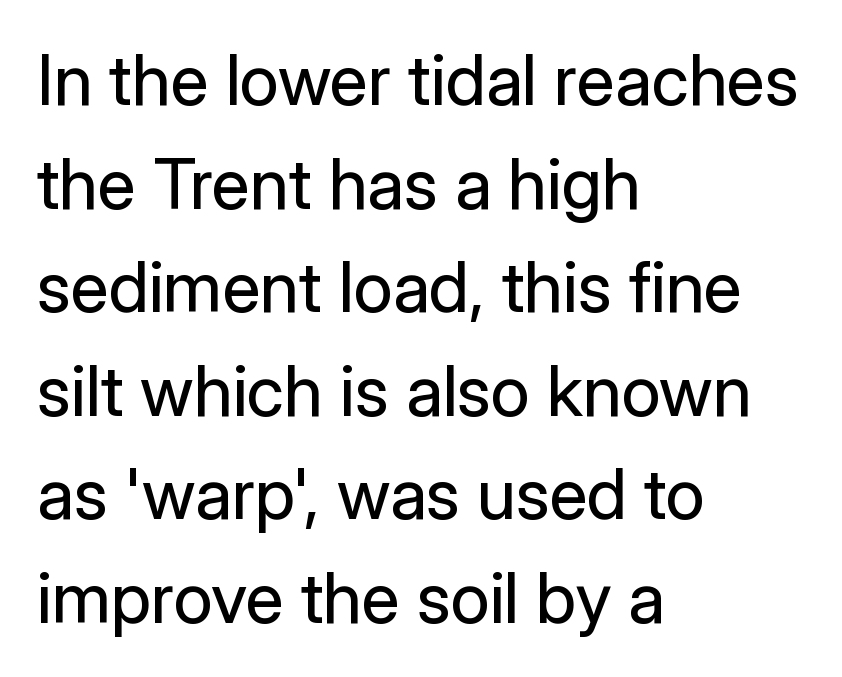
Q: Is the text bold? A: No.
Q: Is the text italic (slanted)? A: No, it is upright.
Q: Is the typeface a serif or a sans-serif typeface? A: Sans-serif.
Q: Is the text underlined? A: No.
Q: How is the paragraph aligned? A: Left-aligned.
Q: Is the spacing between letters normal or unusually wide? A: Normal.
Q: Is the spacing between lines tight, normal or loose? A: Normal.
Q: Width (condensed, normal, or wide)? A: Normal.
Q: Stroke contrast? A: Low.
Q: x-height? A: Medium.
Q: Monospaced? A: No.
